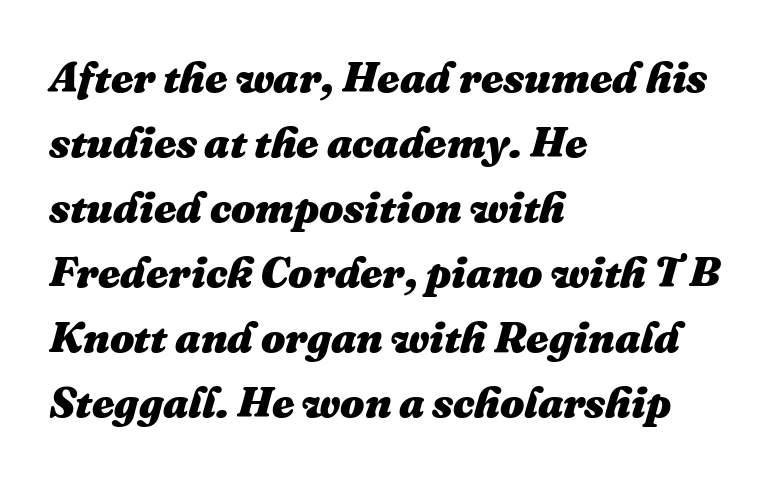
Q: Is the text bold? A: Yes.
Q: Is the text italic (slanted)? A: Yes, it leans right by about 16 degrees.
Q: Is the text underlined? A: No.
Q: How is the paragraph aligned? A: Left-aligned.
Q: Is the spacing between letters normal or unusually wide? A: Normal.
Q: Is the spacing between lines tight, normal or loose? A: Normal.
Q: Width (condensed, normal, or wide)? A: Normal.
Q: Stroke contrast? A: Medium.
Q: x-height? A: Medium.
Q: Monospaced? A: No.
